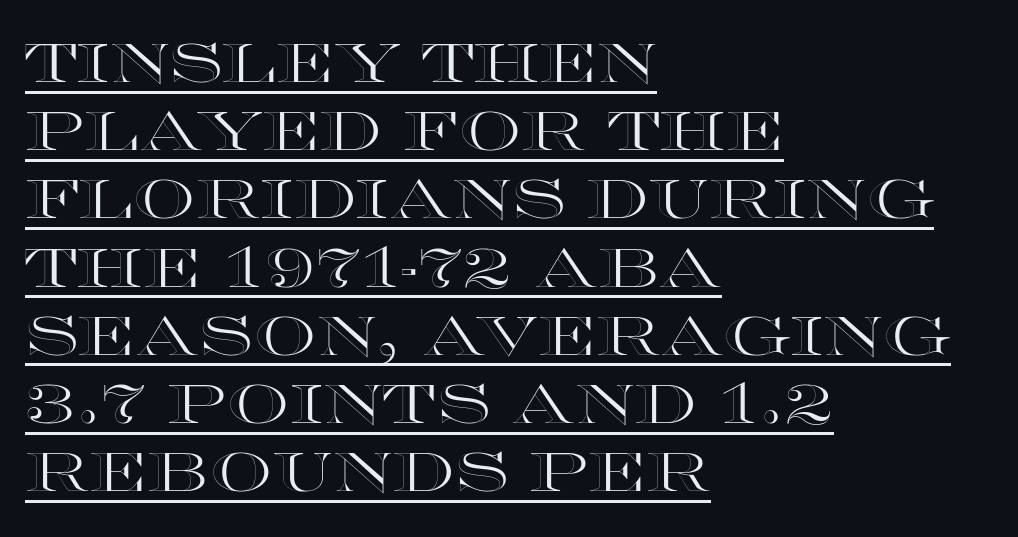
Posture: straight, roman, zero tilt. If you drew a ruler down the left edge, every line would touch it. Standard letterfit; no display-style spreading of the glyphs. A typographer would call this underscored text. Proportional: the letters do not fall into vertical columns.
